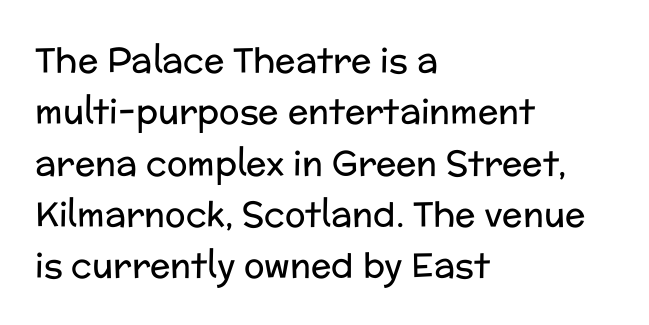
Students, observe: this is what conventionally led text looks like. Underline: absent. Each letter keeps its own natural width here, so spacing adapts to shape. The letterforms sit at book weight or below. Characters follow at the spacing the type designer built in.
